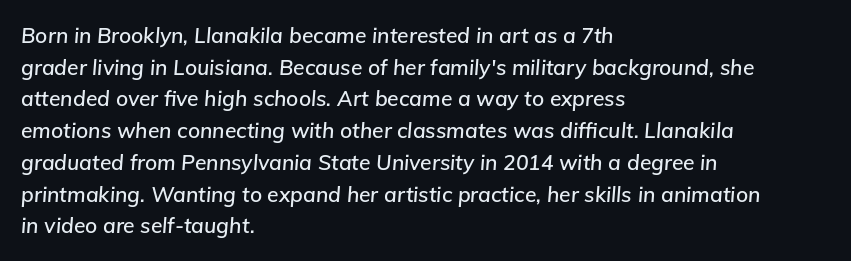
{"italic": "yes", "lean": "right", "slant_degrees": 5, "underline": "no", "align": "left", "line_spacing": "normal", "line_spacing_ratio": 1.51, "letter_spacing": "normal", "letter_spacing_em": 0.0, "glyph_px": 21}
